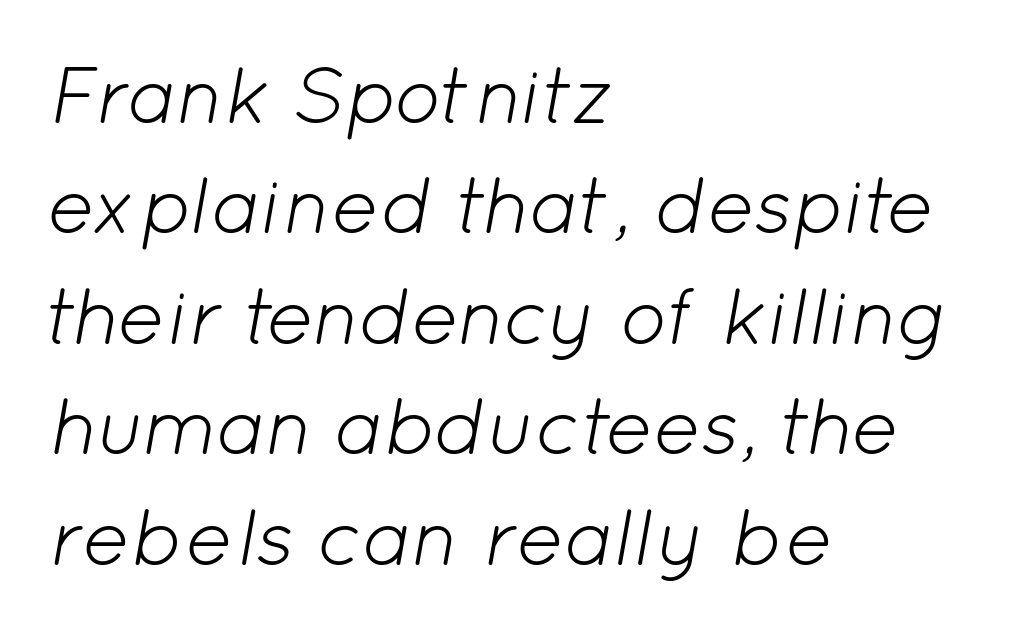
Proportional: the letters do not fall into vertical columns. Summary of vertical rhythm: regular, with standard interline spacing. It's the slanting kind of type. Does the copy run flush right? No — it runs flush left. Summary of weight: not heavy and not bold.
